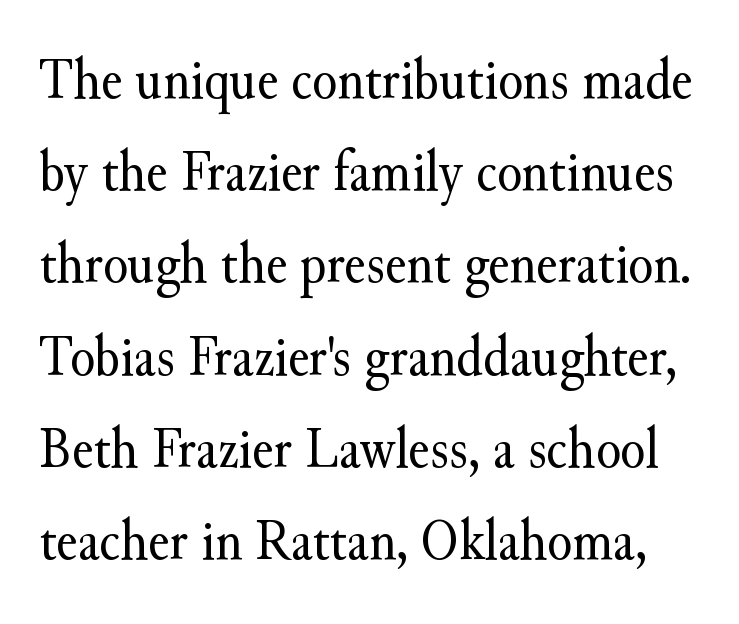
{"serif": "yes", "italic": "no", "bold": "no", "weight": "regular", "width": "normal", "stroke_contrast": "medium", "x_height": "small", "monospaced": "no", "underline": "no", "line_spacing": "normal", "line_spacing_ratio": 1.59, "letter_spacing": "normal", "letter_spacing_em": 0.0, "glyph_px": 58}
